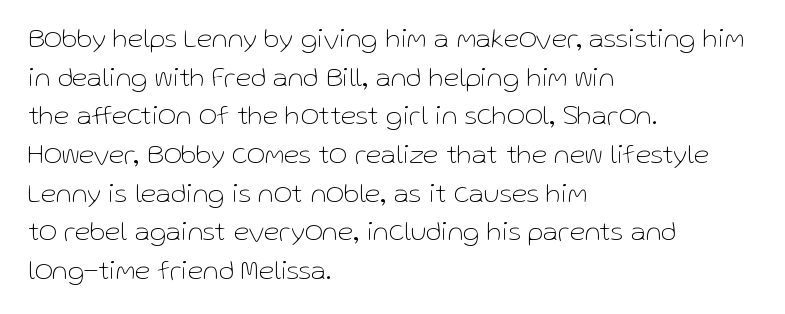
Q: Is the text bold? A: No.
Q: Is the text italic (slanted)? A: No, it is upright.
Q: Is the typeface a serif or a sans-serif typeface? A: Sans-serif.
Q: Is the text underlined? A: No.
Q: How is the paragraph aligned? A: Left-aligned.
Q: Is the spacing between letters normal or unusually wide? A: Normal.
Q: Is the spacing between lines tight, normal or loose? A: Normal.
Q: Width (condensed, normal, or wide)? A: Normal.
Q: Stroke contrast? A: Low.
Q: x-height? A: Medium.
Q: Monospaced? A: No.
